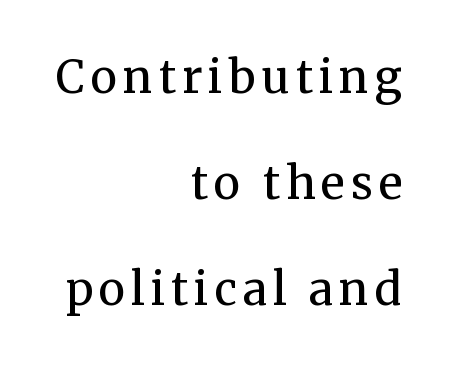
Tall strokes in this sample are plumb rather than angled. This rendering employs a face with finishing strokes, i.e., a serif. This rendering features lettering with no underline. Horizontal alignment here is rightward, an uncommon choice for prose. Note the varied advance widths — an 'i' is clearly narrower than an 'm'.
